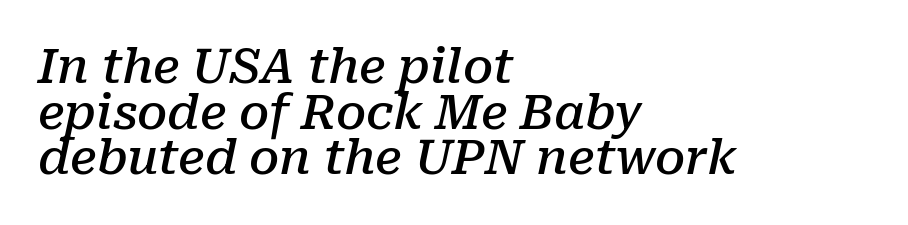
The image shows 48 px semibold serif type, italic (leaning right); set left-aligned, tight line spacing (0.95x), normal letter spacing, not underlined; low stroke contrast and a medium x-height.
